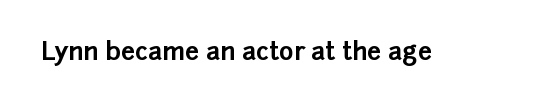
Q: Is the text bold? A: Yes.
Q: Is the text italic (slanted)? A: No, it is upright.
Q: Is the text underlined? A: No.
Q: Is the spacing between letters normal or unusually wide? A: Normal.
